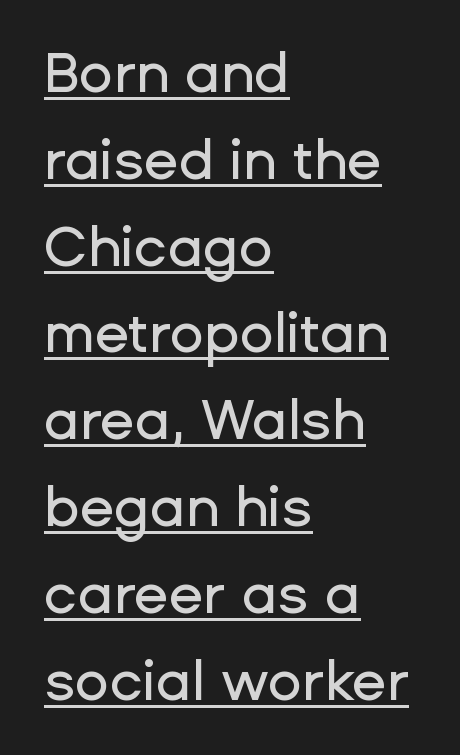
{"serif": "no", "italic": "no", "width": "normal", "stroke_contrast": "low", "x_height": "medium", "monospaced": "no", "underline": "yes", "align": "left", "line_spacing": "normal", "line_spacing_ratio": 1.55, "letter_spacing": "normal", "letter_spacing_em": 0.0, "glyph_px": 56}
